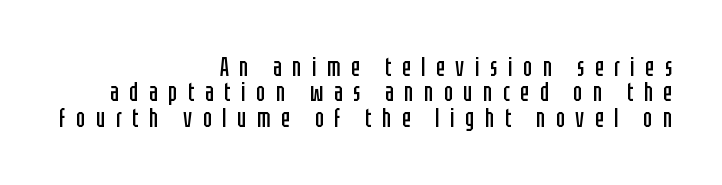
Q: Is the text bold? A: No.
Q: Is the text italic (slanted)? A: No, it is upright.
Q: Is the text underlined? A: No.
Q: How is the paragraph aligned? A: Right-aligned.
Q: Is the spacing between letters normal or unusually wide? A: Unusually wide.
Q: Is the spacing between lines tight, normal or loose? A: Tight.
